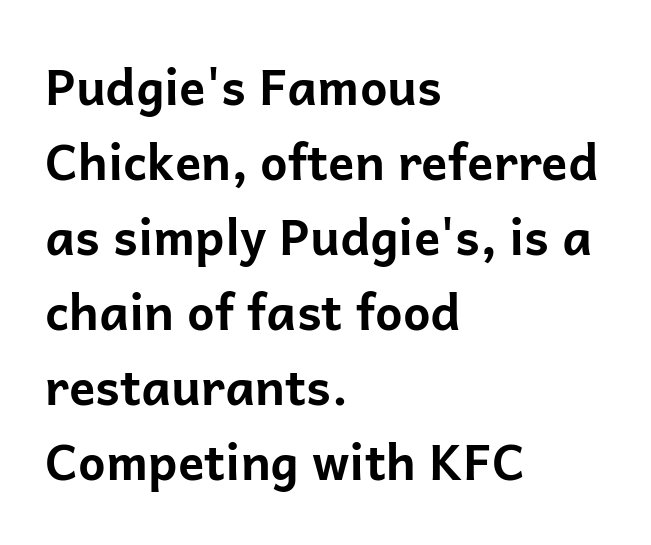
{"serif": "no", "italic": "no", "bold": "yes", "weight": "bold", "width": "normal", "stroke_contrast": "low", "x_height": "medium", "monospaced": "no", "underline": "no", "align": "left", "line_spacing": "normal", "line_spacing_ratio": 1.53, "letter_spacing": "normal", "letter_spacing_em": 0.0, "glyph_px": 49}
